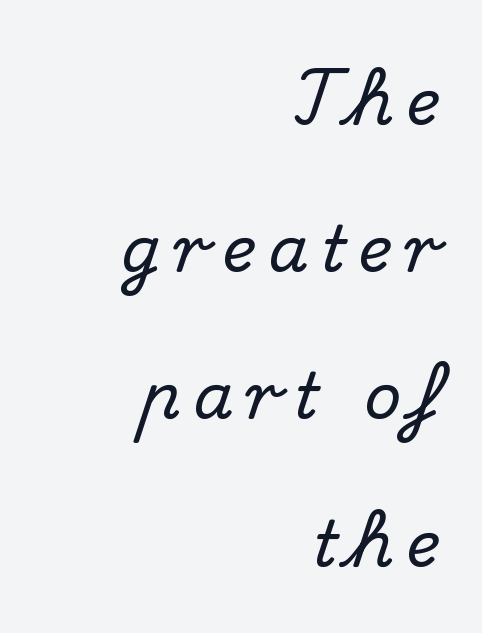
Right-aligned paragraph, ragged on the left. The font family rendered here belongs to the serif group. The passage shown is not underscored anywhere. The designer dialed line spacing up above the default. This sample has the flowing, uneven cadence of proportional lettering. Inter-character spacing is expanded well beyond the font's built-in metrics.
